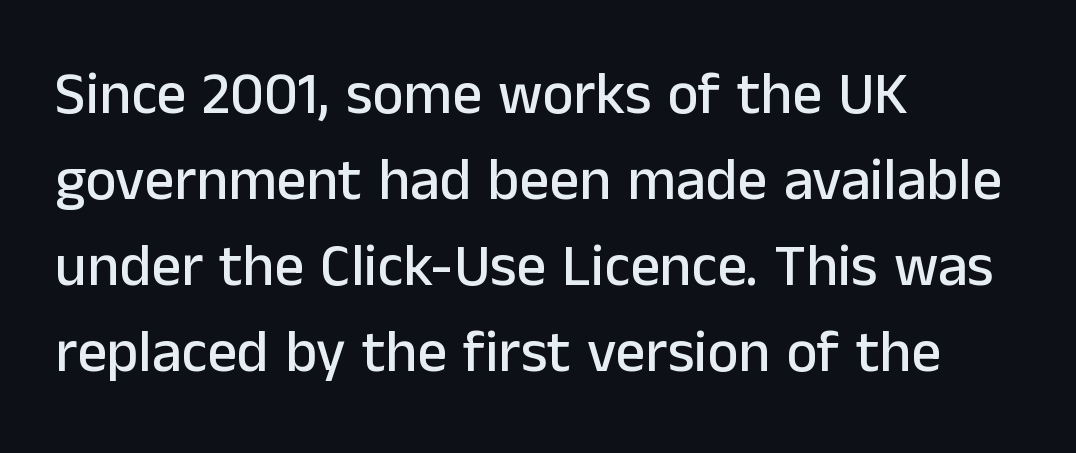
The image shows 59 px sans-serif type, upright; set left-aligned, normal line spacing (1.46x), normal letter spacing, not underlined; low stroke contrast and a medium x-height.
